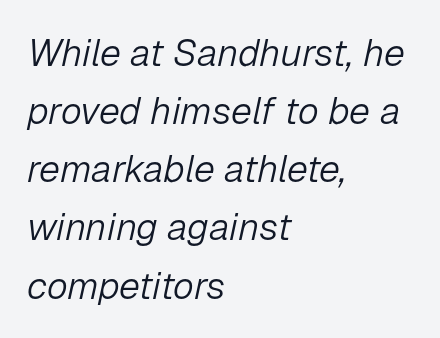
How are the letters spaced? Ordinarily, with no added tracking. Ink coverage per letter is moderate at most. The designer left line spacing at the default. The face used here is proportionally spaced, like ordinary book or web type.
